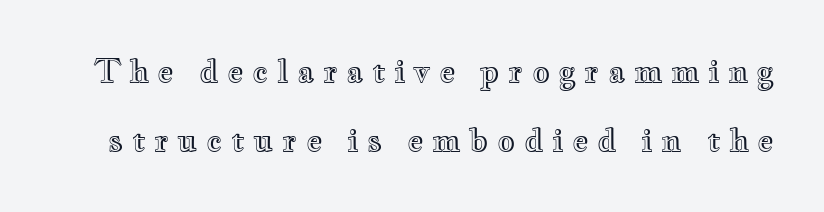
{"italic": "no", "width": "wide", "x_height": "small", "monospaced": "no", "underline": "no", "line_spacing": "loose", "line_spacing_ratio": 2.23, "letter_spacing": "wide", "letter_spacing_em": 0.27, "glyph_px": 31}
